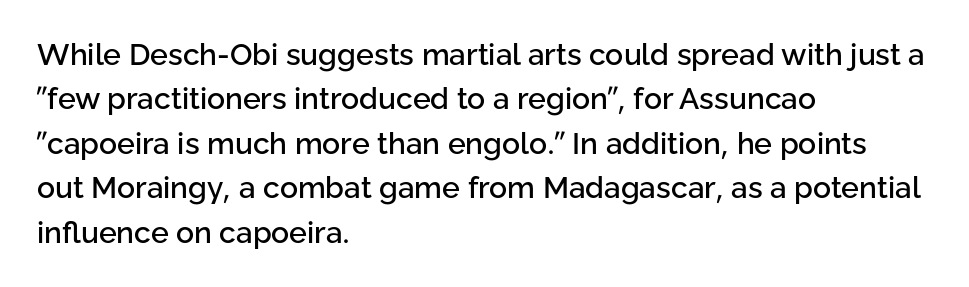
Q: Is the text italic (slanted)? A: No, it is upright.
Q: Is the typeface a serif or a sans-serif typeface? A: Sans-serif.
Q: Is the text underlined? A: No.
Q: How is the paragraph aligned? A: Left-aligned.
Q: Is the spacing between letters normal or unusually wide? A: Normal.
Q: Is the spacing between lines tight, normal or loose? A: Normal.
Q: Width (condensed, normal, or wide)? A: Normal.
Q: Stroke contrast? A: Low.
Q: x-height? A: Medium.
Q: Monospaced? A: No.
